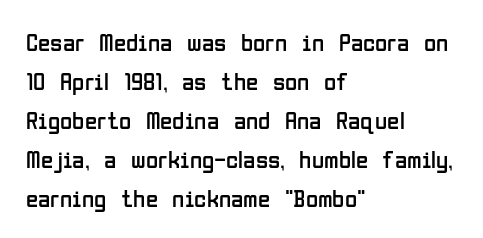
The space between consecutive lines is moderate. In terms of letterspacing, this is plain default setting. This rendering features lettering with no underline. Is the stroke heavy? The answer is a plain regular-or-lighter.
